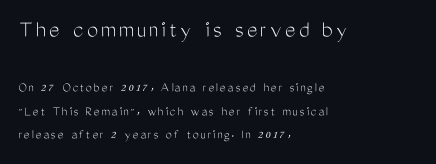
{"italic": "no", "bold": "no", "underline": "no", "align": "left", "line_spacing": "normal", "line_spacing_ratio": 1.68, "larger_block": "first", "size_ratio": 1.79, "glyph_px": 25}
